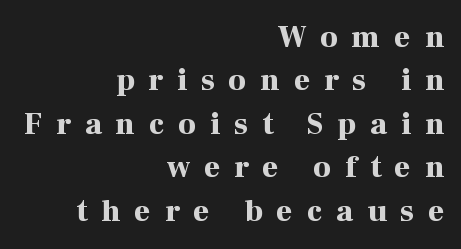
The lines in this sample share a right terminus and differ only in where they begin. Clear beneath every line of the passage. Varying glyph widths throughout — classic text-font behaviour. Notice how thick the strokes are: this is what a full bold looks like.
